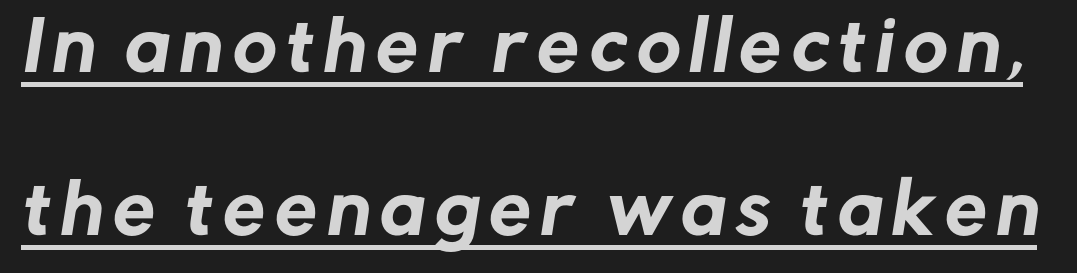
Q: Is the typeface a serif or a sans-serif typeface? A: Sans-serif.
Q: Is the text underlined? A: Yes.
Q: Is the spacing between lines tight, normal or loose? A: Loose.
Q: Width (condensed, normal, or wide)? A: Normal.
Q: Stroke contrast? A: Low.
Q: x-height? A: Medium.
Q: Monospaced? A: No.
